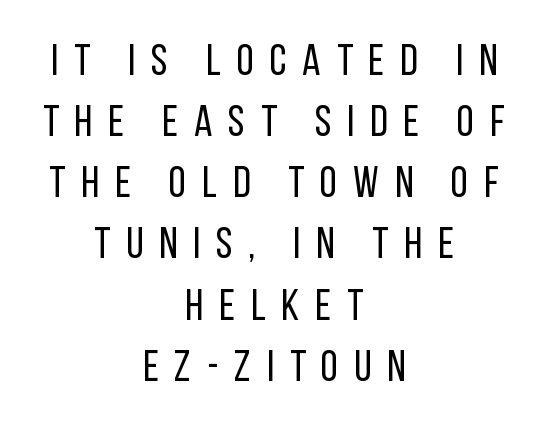
Has an underline been added? It has not. Is this a fixed-width face? No — the glyphs have proportional, varying widths. Does the lettering tilt? It doesn't — this is upright. Type style note: lacks serifs.
